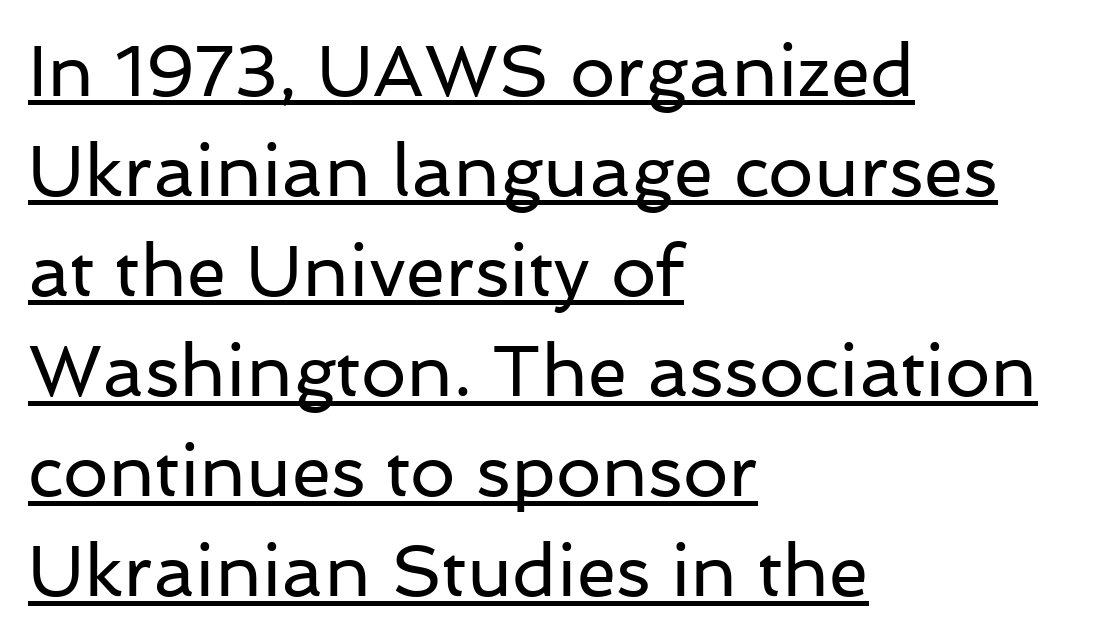
Q: Is the text bold? A: No.
Q: Is the text italic (slanted)? A: No, it is upright.
Q: Is the typeface a serif or a sans-serif typeface? A: Sans-serif.
Q: Is the text underlined? A: Yes.
Q: How is the paragraph aligned? A: Left-aligned.
Q: Is the spacing between letters normal or unusually wide? A: Normal.
Q: Is the spacing between lines tight, normal or loose? A: Normal.
Q: Width (condensed, normal, or wide)? A: Normal.
Q: Stroke contrast? A: Low.
Q: x-height? A: Medium.
Q: Monospaced? A: No.
